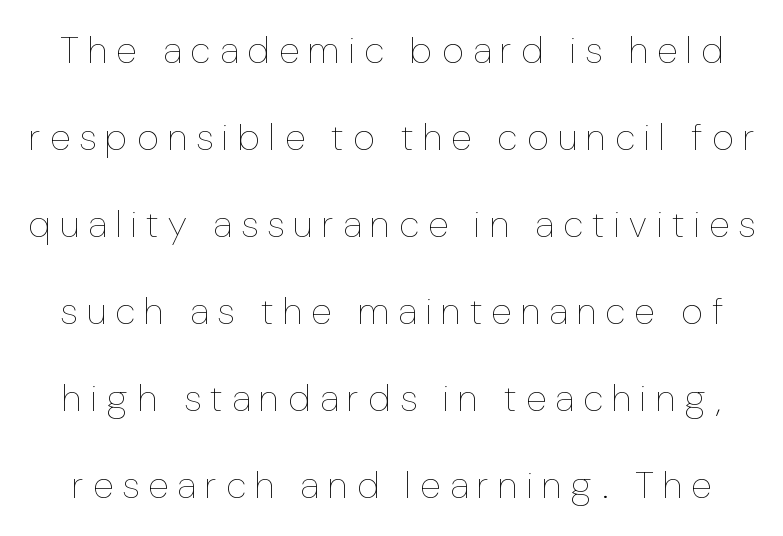
The image shows 38 px thin, condensed type, upright; set loose line spacing (2.29x), unusually wide letter spacing (+0.25 em), not underlined; low stroke contrast and a medium x-height.
